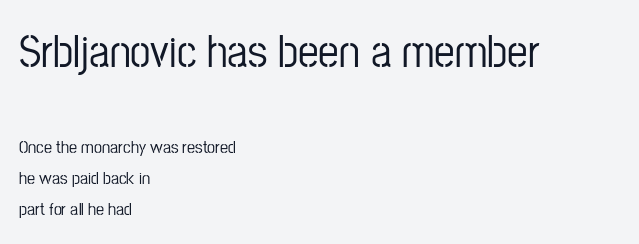
Q: Is the text italic (slanted)? A: No, it is upright.
Q: Is the typeface a serif or a sans-serif typeface? A: Sans-serif.
Q: Is the text underlined? A: No.
Q: How is the paragraph aligned? A: Left-aligned.
Q: Is the spacing between letters normal or unusually wide? A: Normal.
Q: Which block of text is set in a larger size, the first (top) or the second (bottom)? A: The first (top) one.
Q: Width (condensed, normal, or wide)? A: Condensed.
Q: Stroke contrast? A: Low.
Q: x-height? A: Medium.
Q: Monospaced? A: No.
